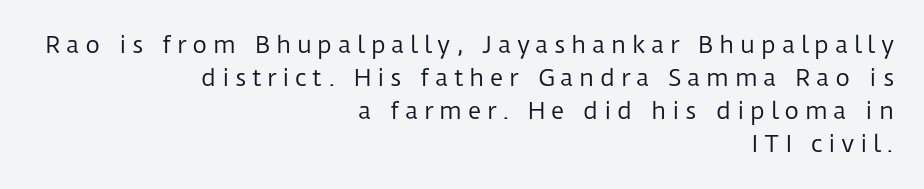
The letters stand upright; this is a roman face. The line-height multiplier appears to be the usual default. Type without underlining. Each stroke keeps to a modest, everyday thickness or less.
